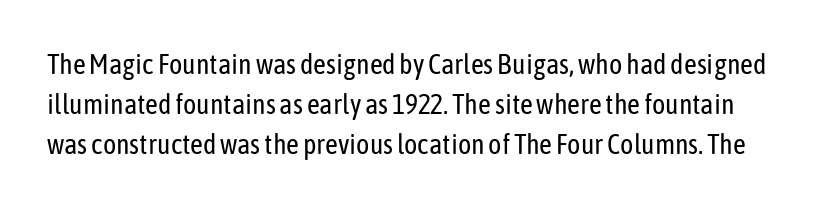
{"serif": "no", "italic": "no", "bold": "no", "weight": "regular", "width": "condensed", "stroke_contrast": "low", "x_height": "medium", "monospaced": "no", "underline": "no", "line_spacing": "normal", "line_spacing_ratio": 1.43, "letter_spacing": "normal", "letter_spacing_em": 0.0, "glyph_px": 28}
